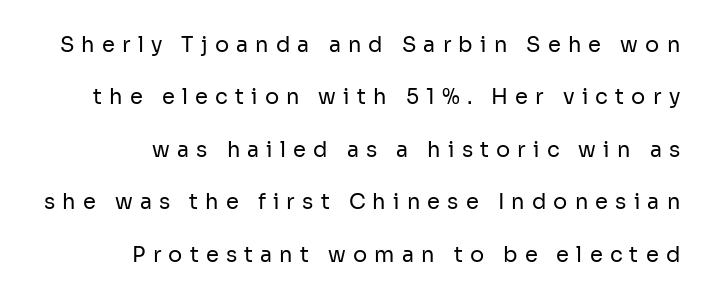
Q: Is the text bold? A: No.
Q: Is the text italic (slanted)? A: No, it is upright.
Q: Is the text underlined? A: No.
Q: How is the paragraph aligned? A: Right-aligned.
Q: Is the spacing between letters normal or unusually wide? A: Unusually wide.
Q: Is the spacing between lines tight, normal or loose? A: Loose.
